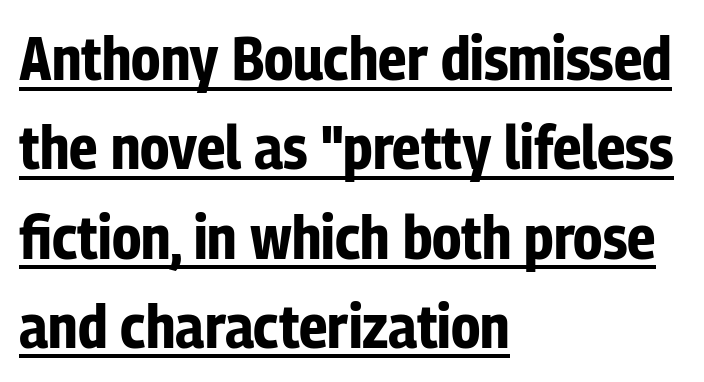
Q: Is the text bold? A: Yes.
Q: Is the text italic (slanted)? A: No, it is upright.
Q: Is the typeface a serif or a sans-serif typeface? A: Sans-serif.
Q: Is the text underlined? A: Yes.
Q: How is the paragraph aligned? A: Left-aligned.
Q: Is the spacing between letters normal or unusually wide? A: Normal.
Q: Is the spacing between lines tight, normal or loose? A: Normal.
Q: Width (condensed, normal, or wide)? A: Condensed.
Q: Stroke contrast? A: Low.
Q: x-height? A: Medium.
Q: Monospaced? A: No.
